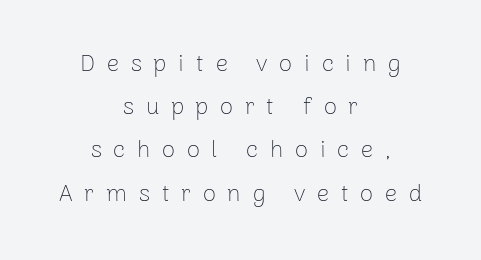
This is the regular roman posture of the typeface. Honestly, the letter spacing is so wide it's the main thing you notice. Weight class: somewhere from thin through regular. A bare baseline throughout the passage. The typesetter chose a symmetrical, centered arrangement here.
